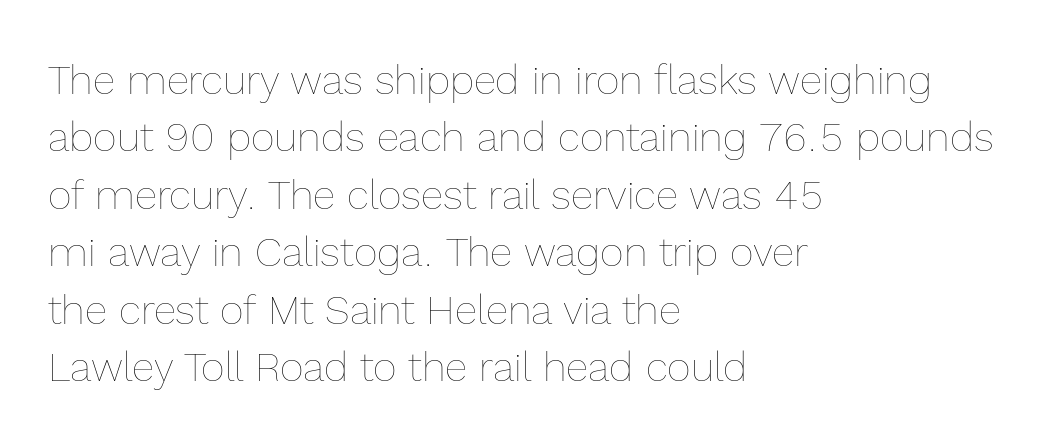
{"italic": "no", "bold": "no", "weight": "thin", "width": "normal", "x_height": "medium", "monospaced": "no", "underline": "no", "align": "left", "line_spacing": "normal", "line_spacing_ratio": 1.4, "letter_spacing": "normal", "letter_spacing_em": 0.0, "glyph_px": 41}
